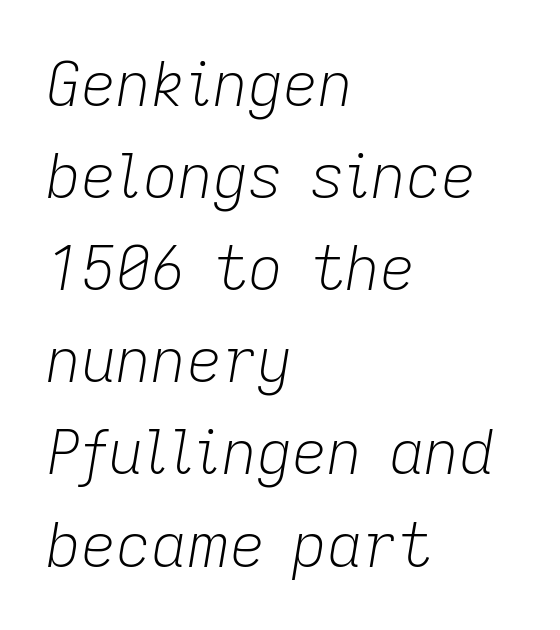
The image shows 61 px light type, italic (leaning right); set left-aligned, normal line spacing (1.51x), normal letter spacing, not underlined; low stroke contrast and a medium x-height.
